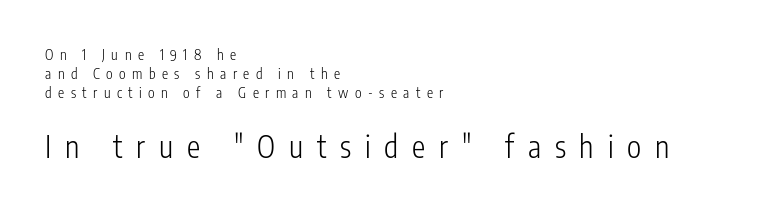
A classic flush-left, rag-right setting is used for this passage. No chunkiness to these letters — they're not bold. Unmarked baselines from the first word to the last. The passage shown is typeset with a sans-serif family. You could not count columns in this text — the font is proportionally spaced. The rendering inserts visible extra space after every character.
